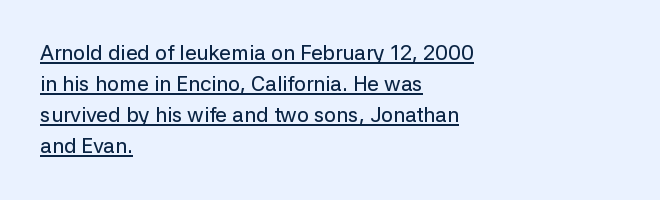
{"italic": "no", "underline": "yes", "align": "left", "line_spacing": "normal", "line_spacing_ratio": 1.48, "letter_spacing": "normal", "letter_spacing_em": 0.0, "glyph_px": 21}
